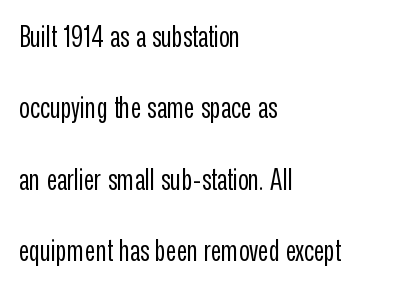
The image shows 29 px regular-weight, condensed sans-serif type, upright; set left-aligned, loose line spacing (2.46x), normal letter spacing, not underlined; low stroke contrast and a medium x-height.
